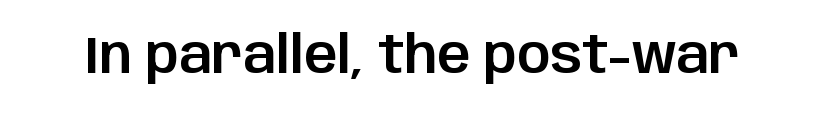
Q: Is the text italic (slanted)? A: No, it is upright.
Q: Is the typeface a serif or a sans-serif typeface? A: Sans-serif.
Q: Is the text underlined? A: No.
Q: Is the spacing between letters normal or unusually wide? A: Normal.
Q: Width (condensed, normal, or wide)? A: Normal.
Q: Stroke contrast? A: Low.
Q: x-height? A: Large.
Q: Monospaced? A: No.
